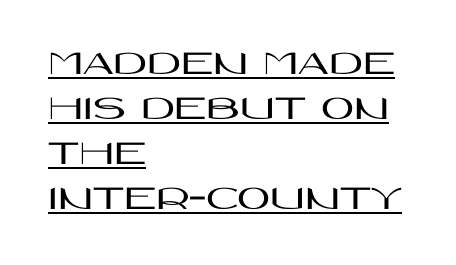
The image shows 36 px wide sans-serif type, upright; set left-aligned, normal line spacing (1.25x), normal letter spacing, underlined; high stroke contrast and a large x-height.
